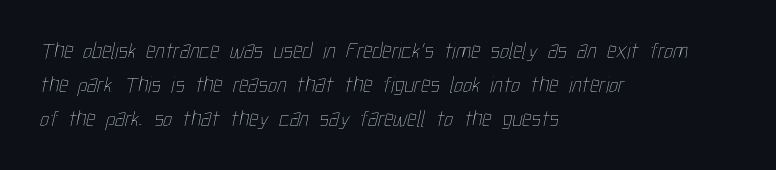
Q: Is the text bold? A: No.
Q: Is the text underlined? A: No.
Q: How is the paragraph aligned? A: Left-aligned.
Q: Is the spacing between letters normal or unusually wide? A: Normal.
Q: Is the spacing between lines tight, normal or loose? A: Normal.
